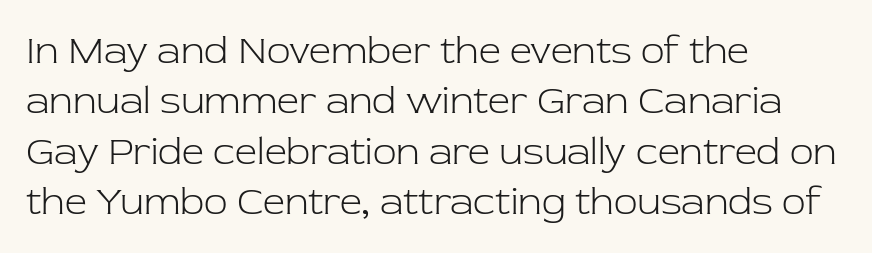
Classification — serif. The letters sit at their default tracking, neither squeezed nor spread. Descenders are the only things crossing below the line. These lines stack with their left ends in a neat column. Whoever set this chose a conventional vertical rhythm. The strokes are not fattened; the text isn't bold.
